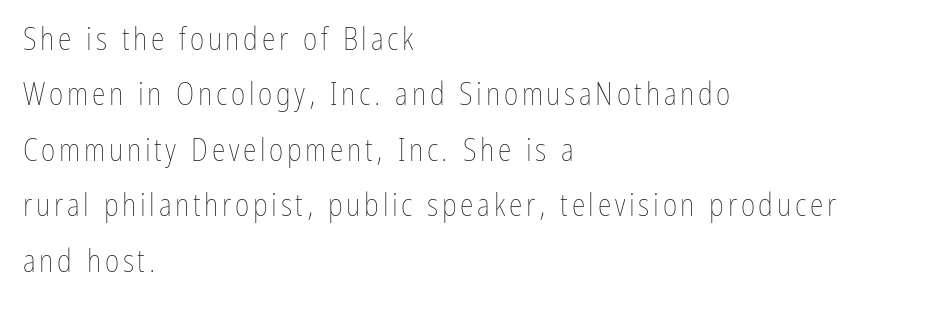
The image shows 31 px thin, condensed type, upright; set left-aligned, line spacing 1.79x, not underlined; low stroke contrast and a medium x-height.
